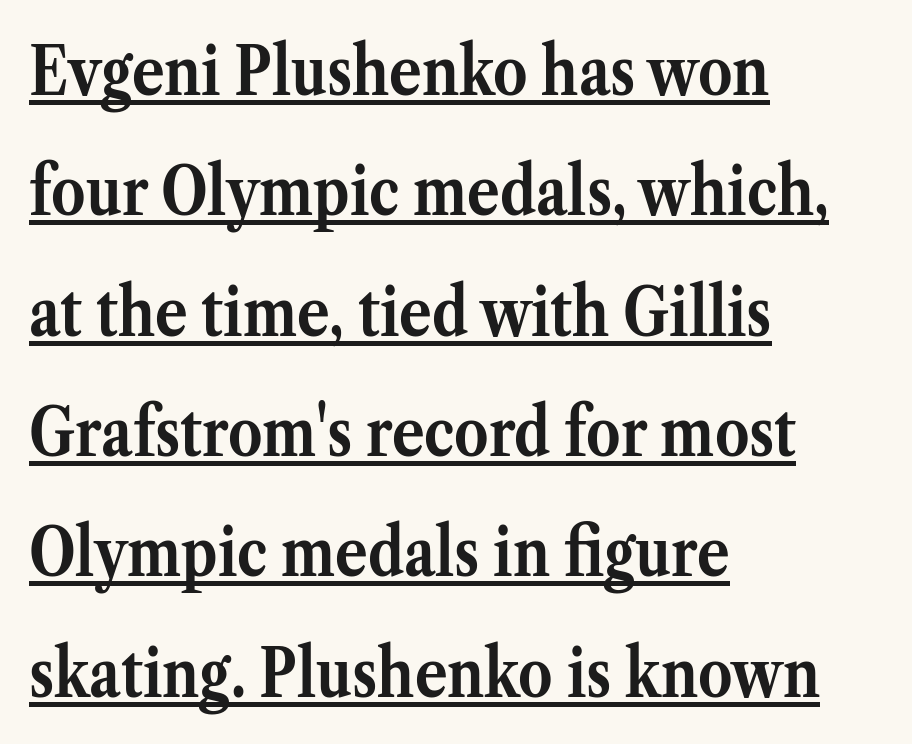
{"serif": "yes", "italic": "no", "bold": "yes", "weight": "semibold", "width": "normal", "stroke_contrast": "medium", "x_height": "medium", "monospaced": "no", "underline": "yes", "align": "left", "line_spacing_ratio": 1.77, "letter_spacing": "normal", "letter_spacing_em": 0.0, "glyph_px": 68}
